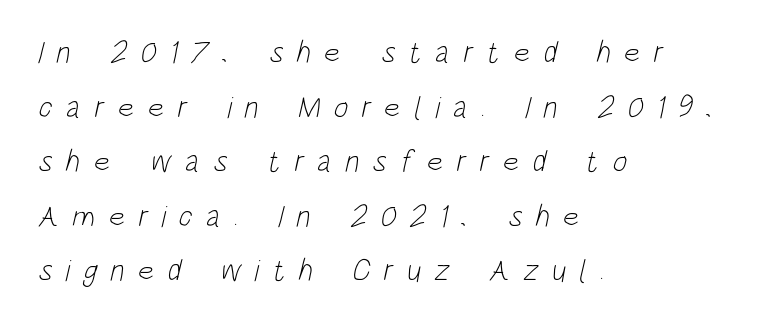
The typeface chosen for these lines omits serifs. Beneath every word, the page is bare. Where is the straight margin? On the left. Weight: regular or lighter.
